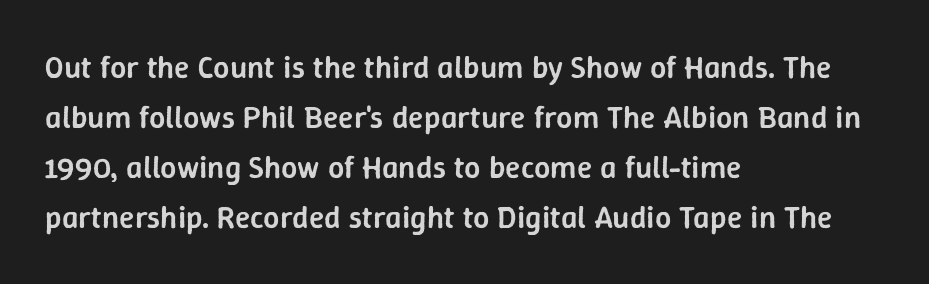
Q: Is the text bold? A: Semi-bold.
Q: Is the text italic (slanted)? A: No, it is upright.
Q: Is the typeface a serif or a sans-serif typeface? A: Sans-serif.
Q: Is the text underlined? A: No.
Q: How is the paragraph aligned? A: Left-aligned.
Q: Is the spacing between letters normal or unusually wide? A: Normal.
Q: Is the spacing between lines tight, normal or loose? A: Normal.
Q: Width (condensed, normal, or wide)? A: Normal.
Q: Stroke contrast? A: Low.
Q: x-height? A: Medium.
Q: Monospaced? A: No.
